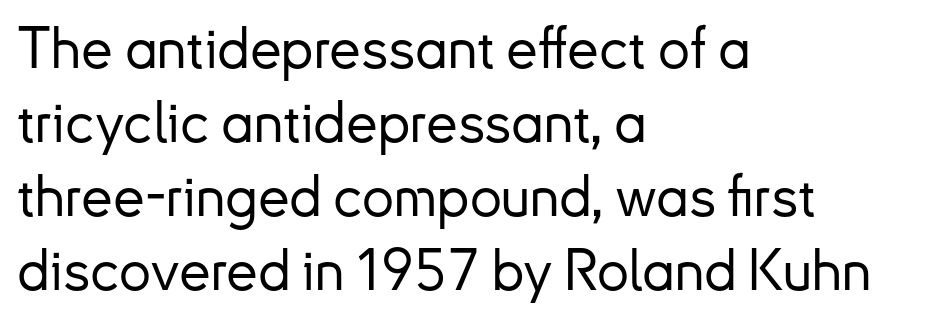
The image shows 57 px sans-serif type, upright; set left-aligned, normal line spacing (1.3x), normal letter spacing, not underlined; low stroke contrast and a small x-height.
